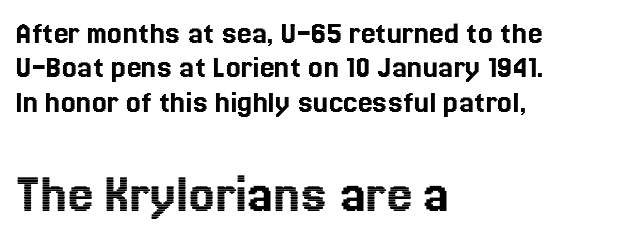
{"italic": "no", "width": "normal", "x_height": "medium", "monospaced": "no", "underline": "no", "align": "left", "line_spacing": "tight", "line_spacing_ratio": 1.04, "letter_spacing": "normal", "letter_spacing_em": 0.0, "larger_block": "second", "size_ratio": 1.73, "glyph_px": 57}
